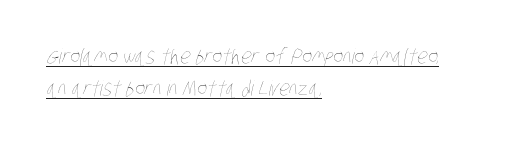
{"bold": "no", "underline": "yes", "align": "left", "line_spacing": "normal", "line_spacing_ratio": 1.54, "letter_spacing": "normal", "letter_spacing_em": 0.0, "glyph_px": 21}
